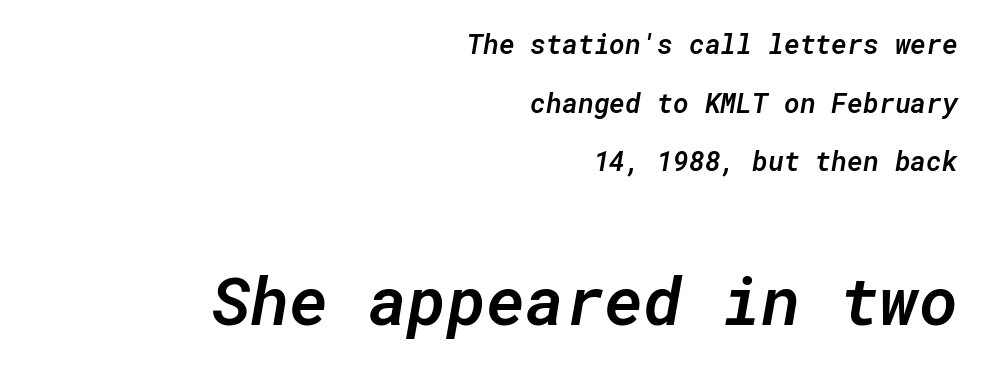
Nothing unusual about the tracking: characters are spaced as the font intends. The face used here has a pronounced slope to its letters. Compare the two chunks: the lower has the greater cap height. Students, observe: this is what heavily led, spacious text looks like. Do the characters align in a grid? Yes, the font is monospaced. Each row of text sits above clean, open space.
